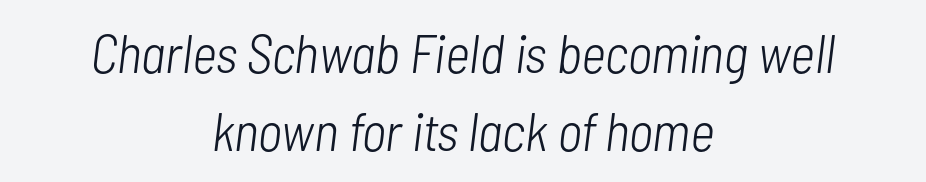
{"italic": "yes", "lean": "right", "slant_degrees": 7, "bold": "no", "weight": "light", "width": "condensed", "stroke_contrast": "low", "x_height": "medium", "monospaced": "no", "underline": "no", "align": "center", "line_spacing": "normal", "line_spacing_ratio": 1.45, "letter_spacing": "normal", "letter_spacing_em": 0.0, "glyph_px": 54}
